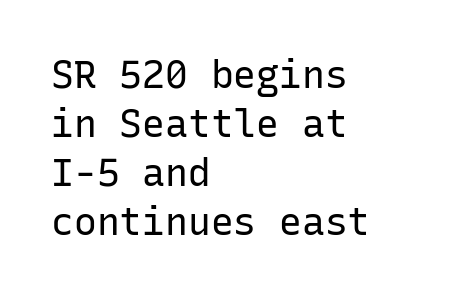
{"serif": "no", "italic": "no", "bold": "no", "weight": "regular", "width": "normal", "stroke_contrast": "low", "x_height": "medium", "monospaced": "yes", "underline": "no", "align": "left", "line_spacing": "normal", "line_spacing_ratio": 1.29, "letter_spacing": "normal", "letter_spacing_em": 0.0, "glyph_px": 38}
